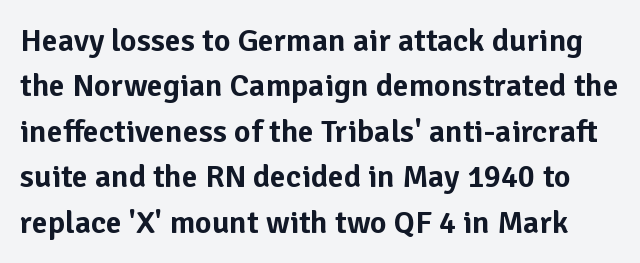
Is the letter spacing exaggerated? No — it looks like the ordinary default. Regular leading. Words float on clear page, feet unadorned. This sample uses an upright cut, with every glyph sitting square on the baseline.
